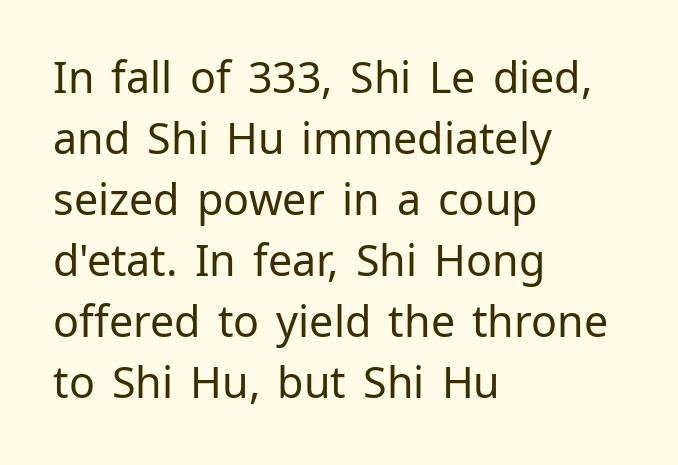
No extra tracking has been applied to these lines. All the whitespace from short lines collects on the right. Lines of text with bare space underneath. Letters have the restrained weight of plain body copy at most.
